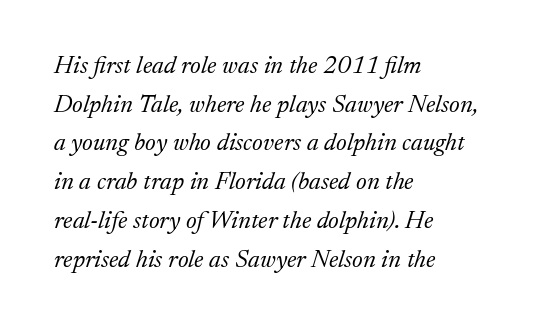
The image shows 25 px text type, italic (leaning right); set left-aligned, normal line spacing (1.55x), normal letter spacing, not underlined.
